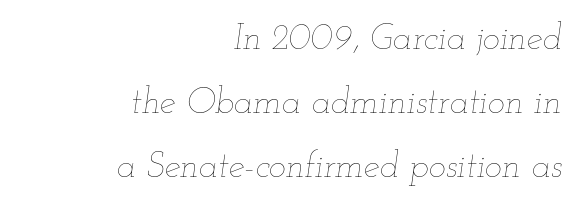
The font's italic variant was chosen for this text. Lines of text with bare space underneath. Character widths vary here, with narrow letters taking less room than wide ones. These glyphs show unthickened strokes, regular width or finer. Glyph-to-glyph distance matches everyday printed text. The paragraph has a hard right edge and a soft left edge.
